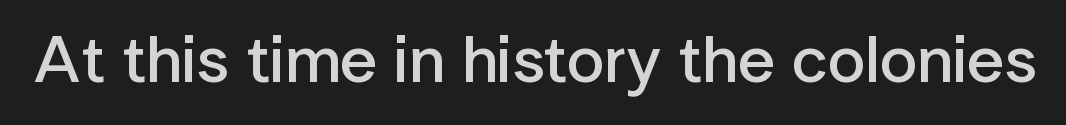
Looks like regular typesetting: each glyph gets only the width it needs. A somewhat darkened texture: the type is semibold rather than bold. Nope, no serifs anywhere on these letters. Italic? Not at all — the glyphs are vertical. The letters sit at their default tracking, neither squeezed nor spread.
